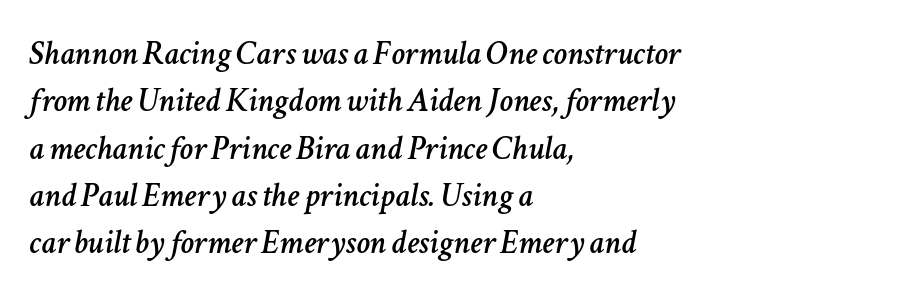
{"italic": "yes", "lean": "right", "slant_degrees": 11, "width": "normal", "stroke_contrast": "low", "x_height": "medium", "monospaced": "no", "underline": "no", "align": "left", "line_spacing": "normal", "line_spacing_ratio": 1.39, "letter_spacing": "normal", "letter_spacing_em": 0.0, "glyph_px": 34}
